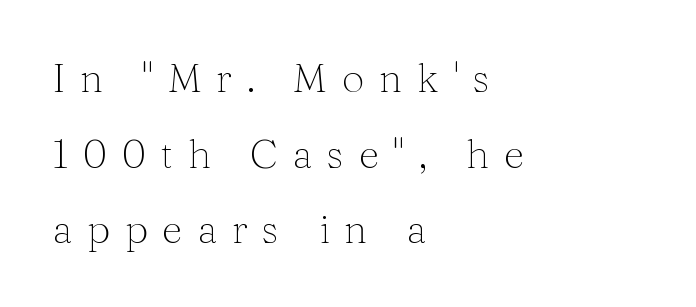
The image shows 40 px thin serif type, upright; set left-aligned, line spacing 1.89x, unusually wide letter spacing (+0.37 em), not underlined; medium stroke contrast and a medium x-height.
